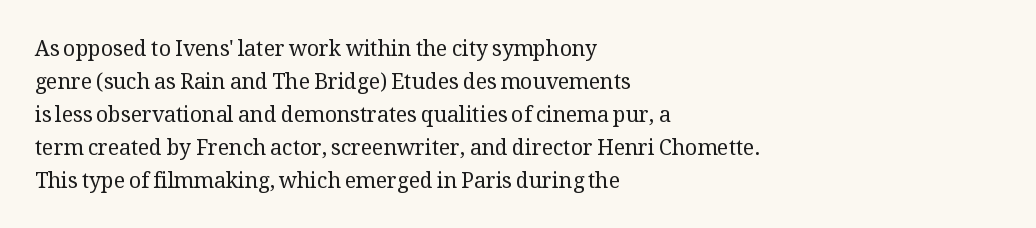
No italicization has been applied; the sample stays upright. This rendering features lettering with no underline. Summary of weight: not heavy and not bold. The typesetter chose a ragged-right arrangement here. The vertical gap from one line to the next is medium.
